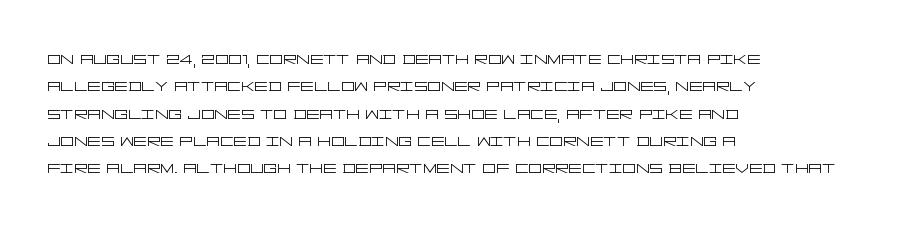
{"italic": "no", "bold": "no", "underline": "no", "align": "left", "line_spacing": "normal", "line_spacing_ratio": 1.3, "letter_spacing": "normal", "letter_spacing_em": 0.0, "glyph_px": 21}
